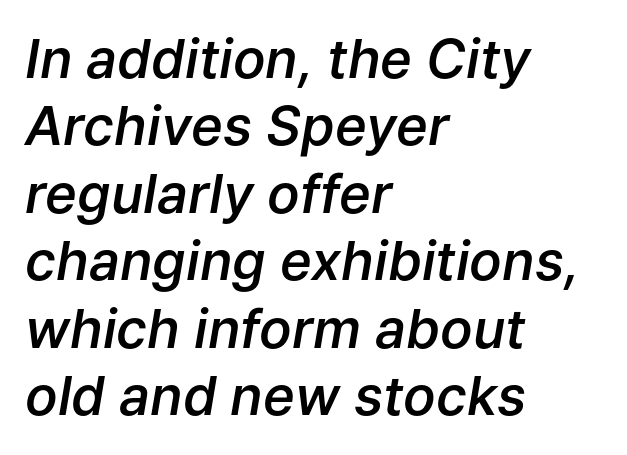
The image shows 54 px semibold type, italic (leaning right); set left-aligned, normal line spacing (1.25x), normal letter spacing, not underlined; low stroke contrast and a medium x-height.
